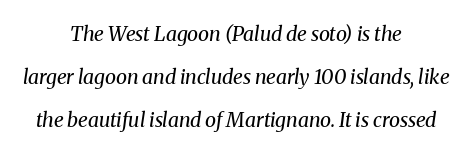
The image shows 20 px text type, italic (leaning right); set centered, loose line spacing (2.15x), normal letter spacing, not underlined.
